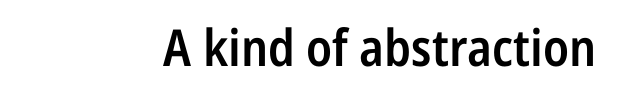
The passage shown is typed in a proportional face where columns would drift. This rendering employs a face without finishing strokes, i.e., a sans-serif. The specimen omits any rule beneath the text block's lines. A fair bit of extra ink — the face is semibold, not bold. No italicization has been applied; the sample stays upright. Students, note that the glyphs here touch the page at normal intervals.
